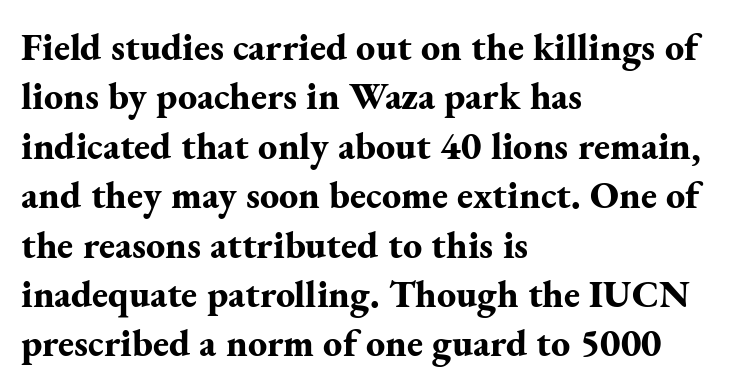
{"serif": "yes", "italic": "no", "bold": "yes", "weight": "bold", "width": "normal", "stroke_contrast": "medium", "x_height": "small", "monospaced": "no", "underline": "no", "align": "left", "line_spacing": "normal", "line_spacing_ratio": 1.3, "letter_spacing": "normal", "letter_spacing_em": 0.0, "glyph_px": 38}
